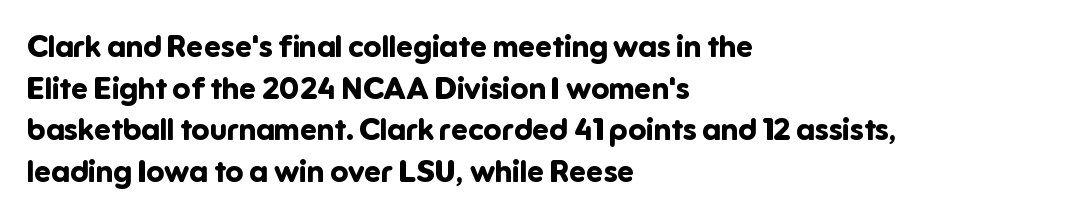
{"serif": "no", "italic": "no", "bold": "yes", "weight": "bold", "width": "normal", "stroke_contrast": "low", "x_height": "medium", "monospaced": "no", "underline": "no", "align": "left", "line_spacing": "normal", "line_spacing_ratio": 1.39, "letter_spacing": "normal", "letter_spacing_em": 0.0, "glyph_px": 30}
